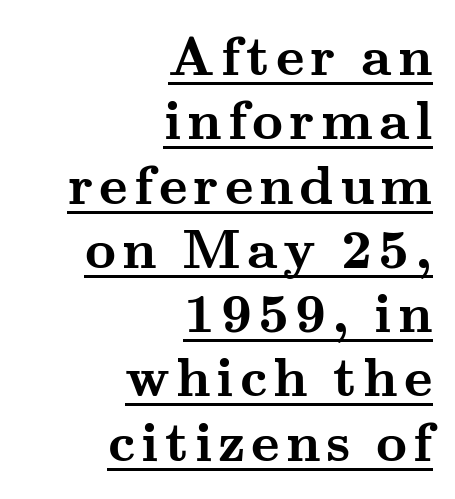
Varying glyph widths throughout — classic text-font behaviour. Has an underline been added? It has. To sum up the face: it has serifs. Horizontally, the lines are justified to the trailing edge only.
